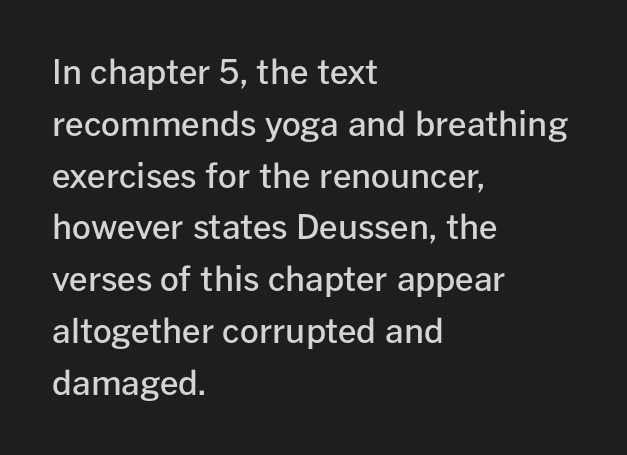
You can tell it's not italic because the verticals are truly vertical. Character widths vary here, with narrow letters taking less room than wide ones. Is there much room between lines? A standard amount, neither cramped nor airy. Plain, unruled lines of type. Typesetter's note: demi weight, one step under bold.
